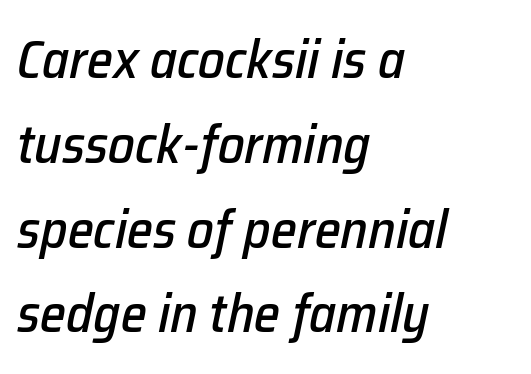
The image shows 53 px text type, italic (leaning right); set left-aligned, normal line spacing (1.6x), normal letter spacing, not underlined; low stroke contrast and a medium x-height.
